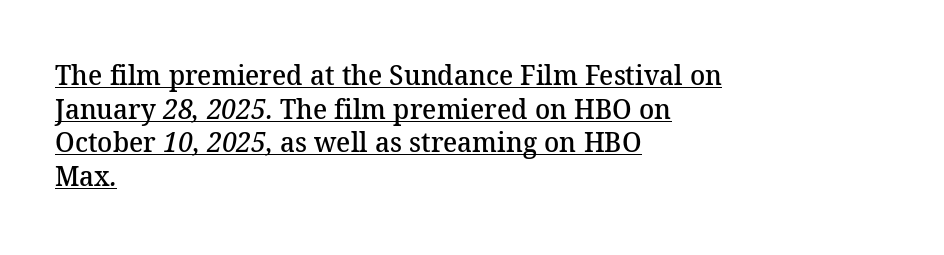
Emphasis is given by a line drawn under the lettering. Small tapered or slab feet sit at the stroke ends, so this counts as serif. Here the designer chose a conventional face with non-uniform glyph widths. I'd describe the lettering as semibold — firm but not a full bold. Typeset ragged right — the left edge is the straight one. Look at the tracking — it's just the regular setting, nothing added.
